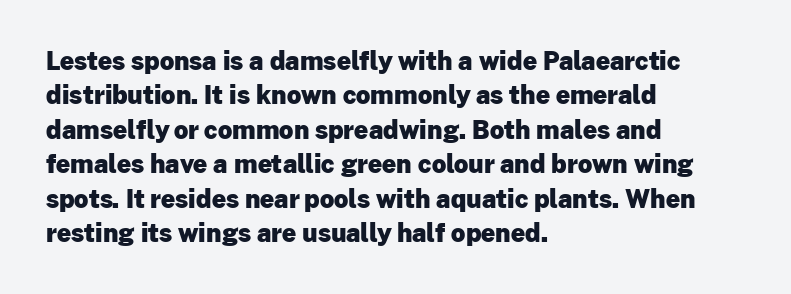
{"italic": "no", "bold": "yes", "underline": "no", "align": "left", "line_spacing": "normal", "line_spacing_ratio": 1.38, "letter_spacing": "normal", "letter_spacing_em": 0.0, "glyph_px": 25}
